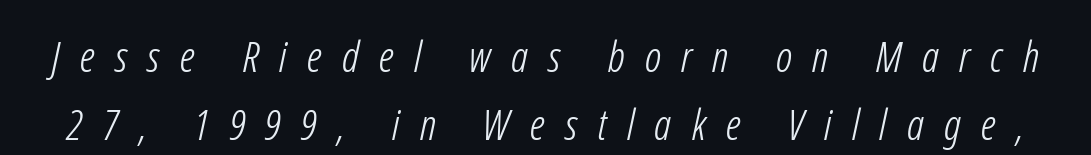
The image shows 43 px light, condensed sans-serif type; set normal line spacing (1.59x), unusually wide letter spacing (+0.47 em), not underlined; low stroke contrast and a medium x-height.
